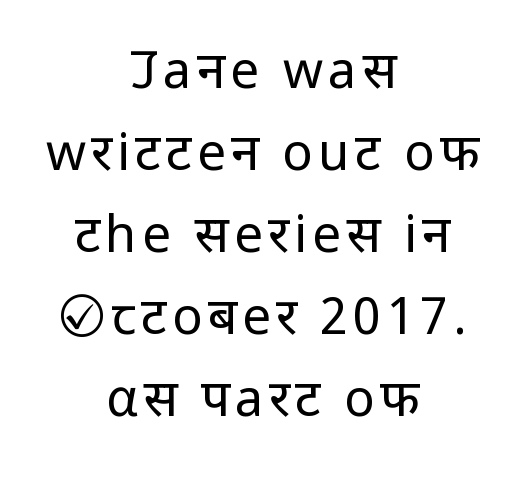
The image shows 51 px regular-weight sans-serif type, upright; set centered, normal line spacing (1.61x), not underlined; low stroke contrast and a medium x-height.
